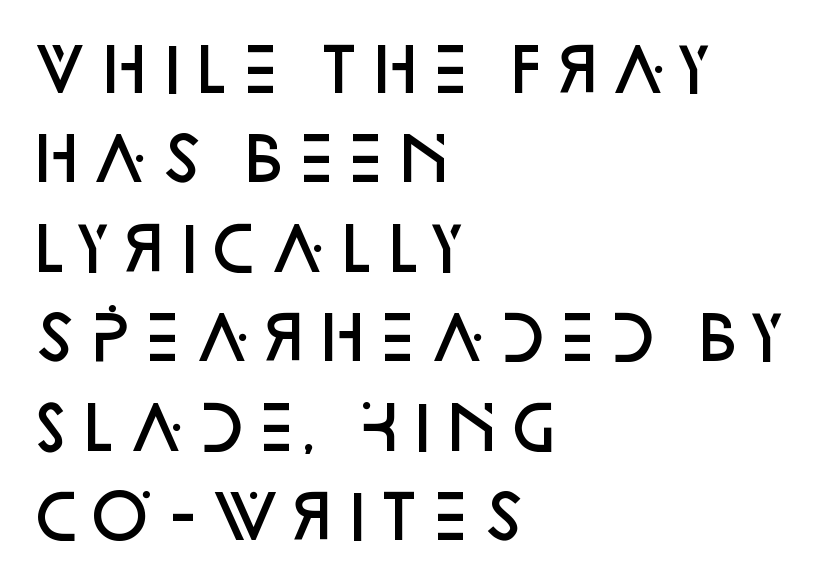
{"serif": "no", "italic": "no", "bold": "semi", "weight": "semibold", "width": "normal", "stroke_contrast": "low", "x_height": "large", "monospaced": "no", "underline": "no", "align": "left", "line_spacing": "normal", "line_spacing_ratio": 1.49, "letter_spacing": "normal", "letter_spacing_em": 0.0, "glyph_px": 60}
